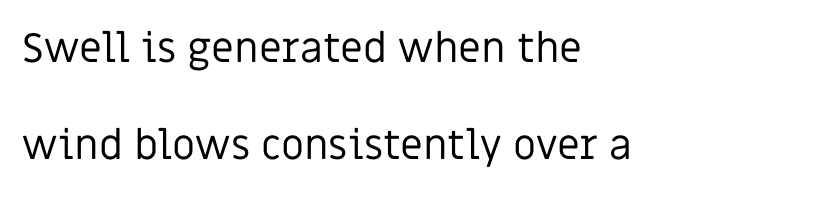
{"serif": "no", "italic": "no", "bold": "no", "weight": "regular", "width": "normal", "stroke_contrast": "low", "x_height": "large", "monospaced": "no", "underline": "no", "align": "left", "line_spacing": "loose", "line_spacing_ratio": 2.37, "letter_spacing": "normal", "letter_spacing_em": 0.0, "glyph_px": 41}
